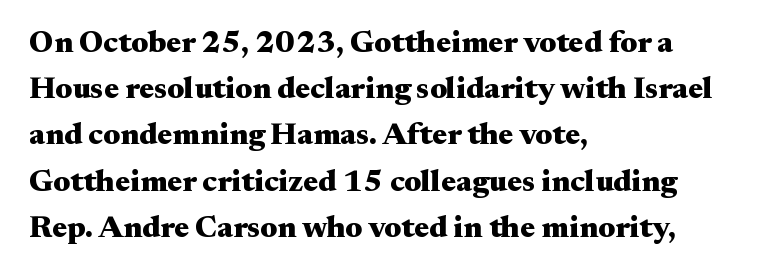
{"serif": "yes", "italic": "no", "bold": "yes", "weight": "heavy", "width": "wide", "stroke_contrast": "medium", "x_height": "small", "monospaced": "no", "underline": "no", "align": "left", "line_spacing": "normal", "line_spacing_ratio": 1.49, "letter_spacing": "normal", "letter_spacing_em": 0.0, "glyph_px": 31}
